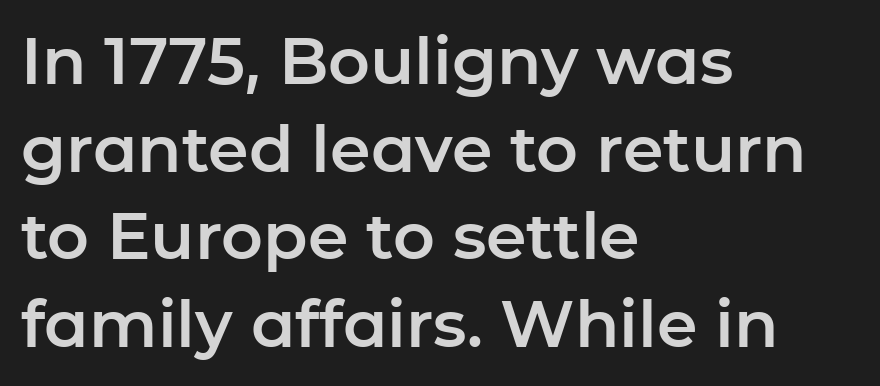
The designer went with a sans here, leaving each stem footless. Underlining? Definitely not there. What's the leading like? Ordinary, nothing unusual. The rendering uses natural spacing where letterforms have individual widths. Default kerning and tracking; the words read as compact shapes. If you drew a ruler down the left edge, every line would touch it.
